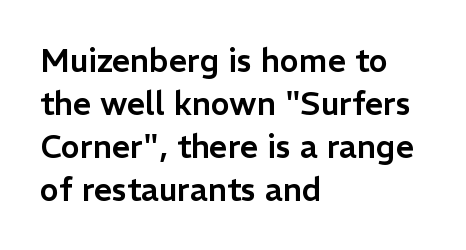
The letters stand straight up with perfectly vertical stems. Compared with typical paragraphs, the rows here are spaced about the same. Reading down the block, your eye returns to a fixed left position each line. Check where the strokes stop: nothing finishes them off — pure sans. Words appear dense and cohesive because spacing is normal.
